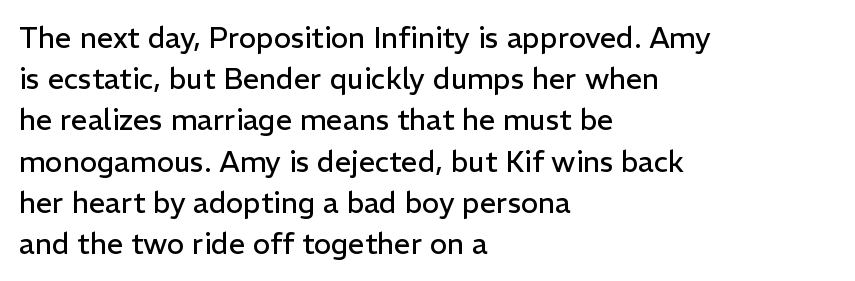
The image shows 29 px regular-weight sans-serif type, upright; set left-aligned, normal line spacing (1.42x), normal letter spacing, not underlined; low stroke contrast and a medium x-height.
